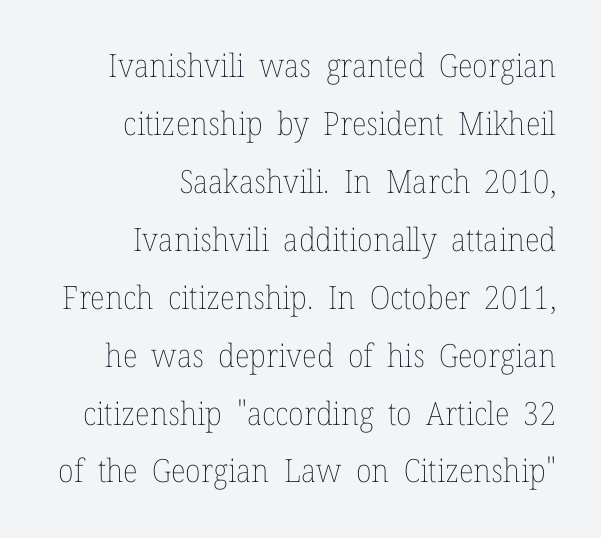
{"italic": "no", "bold": "no", "weight": "thin", "width": "normal", "stroke_contrast": "low", "x_height": "medium", "monospaced": "no", "underline": "no", "align": "right", "line_spacing_ratio": 1.81, "letter_spacing": "normal", "letter_spacing_em": 0.0, "glyph_px": 32}
